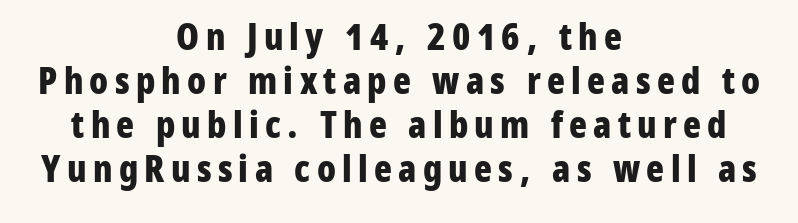
Just letters on the line, the space beneath them empty. Italic? Not at all — the glyphs are vertical. Each letter keeps its own natural width here, so spacing adapts to shape. Typeset on center — no edge is straight. A dark, heavy texture on the line: the type is bold. The glyphs in this specimen are sans serif.
